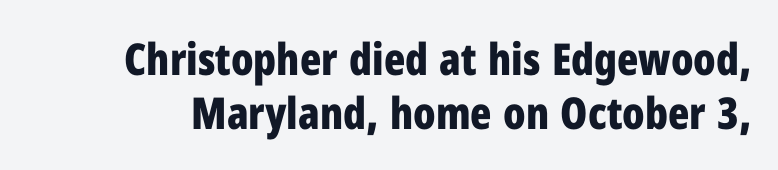
Strokes here are thick enough to call this a true bold. Is this a fixed-width face? No — the glyphs have proportional, varying widths. The specimen reads as upright at a glance. Beneath every word, the page is bare. Default kerning and tracking; the words read as compact shapes. Type style note: lacks serifs.
